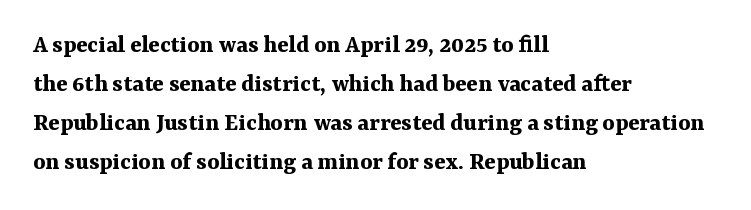
Q: Is the text bold? A: Yes.
Q: Is the text italic (slanted)? A: No, it is upright.
Q: Is the text underlined? A: No.
Q: How is the paragraph aligned? A: Left-aligned.
Q: Is the spacing between letters normal or unusually wide? A: Normal.
Q: Is the spacing between lines tight, normal or loose? A: Normal.
